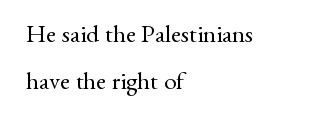
The image shows 25 px text type, upright; set left-aligned, line spacing 1.88x, normal letter spacing, not underlined.
